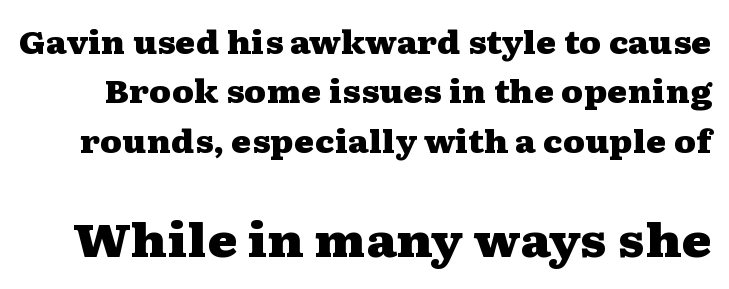
The image shows 46 px heavy, wide serif type, upright; set normal line spacing (1.59x), normal letter spacing, not underlined; the second (bottom) block is 1.48x larger; medium stroke contrast and a medium x-height.
